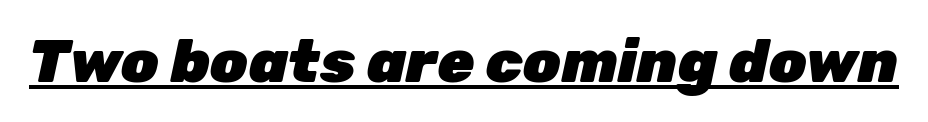
Students, note that the glyphs here touch the page at normal intervals. The whole block is typeset with a tilt. Here the designer chose a conventional face with non-uniform glyph widths. Its strokes are broad and dark, the hallmark of bold type.
